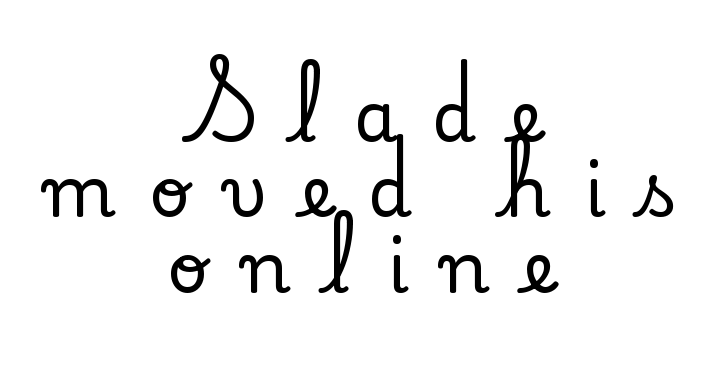
Successive baselines arrive quickly, one right under another. Spacing verdict: proportional, widths tailored to each character. A clean baseline with only descenders dipping below it. When letters stand straight like this, we call the style roman or upright. Students, note that the glyphs here are deliberately spaced far apart.
